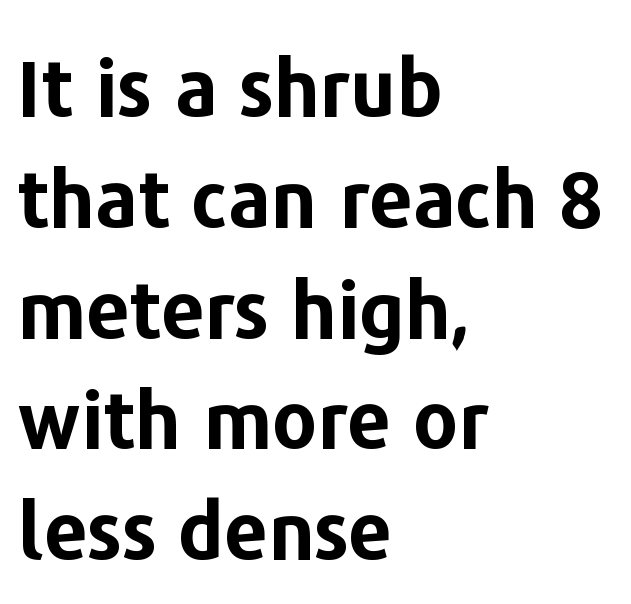
{"serif": "no", "italic": "no", "bold": "yes", "weight": "bold", "width": "normal", "stroke_contrast": "low", "x_height": "medium", "monospaced": "no", "underline": "no", "align": "left", "line_spacing": "normal", "line_spacing_ratio": 1.42, "letter_spacing": "normal", "letter_spacing_em": 0.0, "glyph_px": 78}
